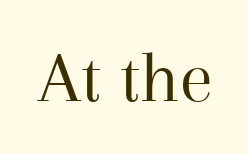
The image shows 75 px regular-weight serif type, upright; set normal letter spacing, not underlined; medium stroke contrast and a medium x-height.
